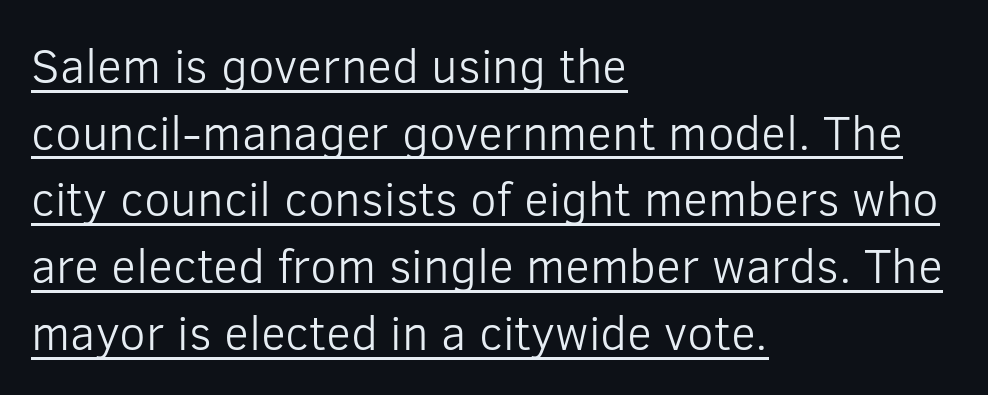
The image shows 48 px light sans-serif type, upright; set left-aligned, normal line spacing (1.39x), normal letter spacing, underlined; low stroke contrast and a medium x-height.
